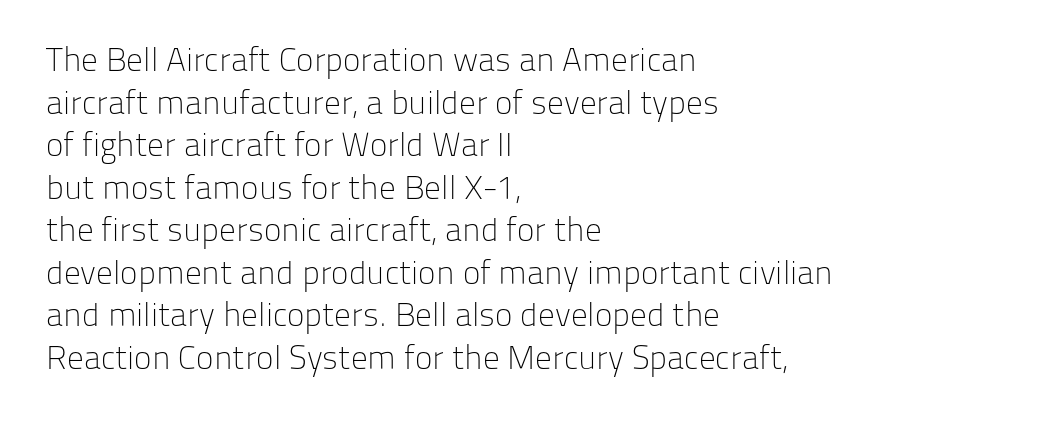
The image shows 33 px light sans-serif type, upright; set left-aligned, normal line spacing (1.29x), normal letter spacing, not underlined; low stroke contrast and a medium x-height.
